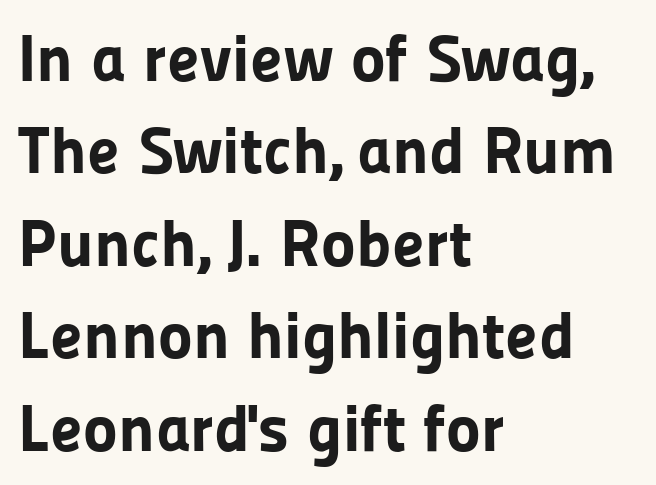
Q: Is the text bold? A: Yes.
Q: Is the text italic (slanted)? A: No, it is upright.
Q: Is the typeface a serif or a sans-serif typeface? A: Sans-serif.
Q: Is the text underlined? A: No.
Q: How is the paragraph aligned? A: Left-aligned.
Q: Is the spacing between letters normal or unusually wide? A: Normal.
Q: Is the spacing between lines tight, normal or loose? A: Normal.
Q: Width (condensed, normal, or wide)? A: Normal.
Q: Stroke contrast? A: Low.
Q: x-height? A: Medium.
Q: Monospaced? A: No.
